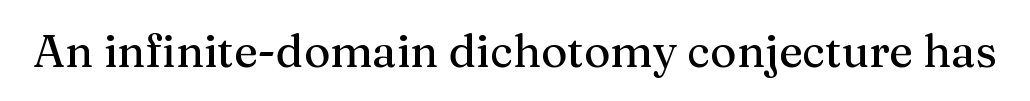
{"serif": "yes", "italic": "no", "width": "normal", "stroke_contrast": "medium", "x_height": "medium", "monospaced": "no", "underline": "no", "letter_spacing": "normal", "letter_spacing_em": 0.0, "glyph_px": 45}
